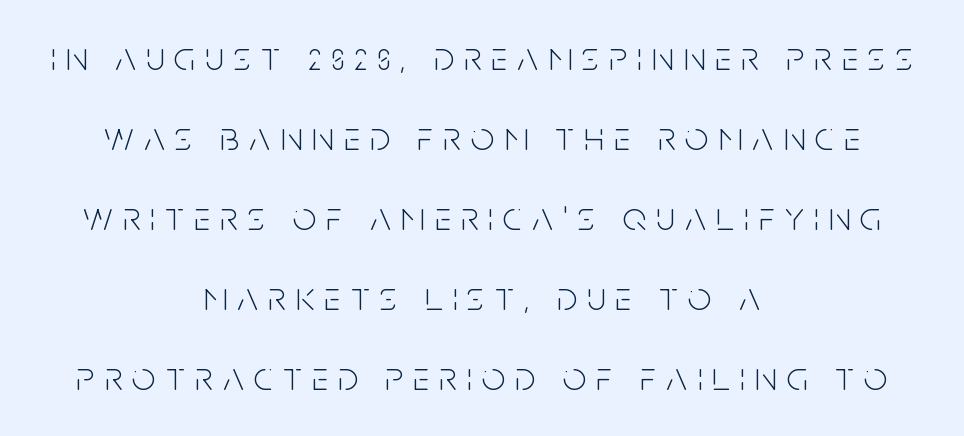
{"serif": "no", "italic": "no", "bold": "no", "weight": "light", "width": "condensed", "stroke_contrast": "low", "x_height": "large", "monospaced": "no", "underline": "no", "align": "center", "line_spacing": "loose", "line_spacing_ratio": 1.95, "letter_spacing": "wide", "letter_spacing_em": 0.25, "glyph_px": 41}
